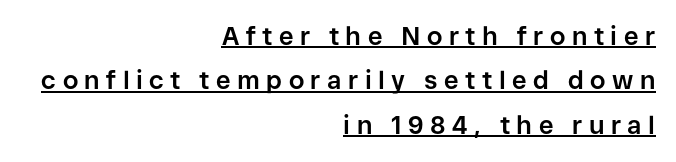
Q: Is the text bold? A: Yes.
Q: Is the text italic (slanted)? A: No, it is upright.
Q: Is the text underlined? A: Yes.
Q: How is the paragraph aligned? A: Right-aligned.
Q: Is the spacing between letters normal or unusually wide? A: Unusually wide.
